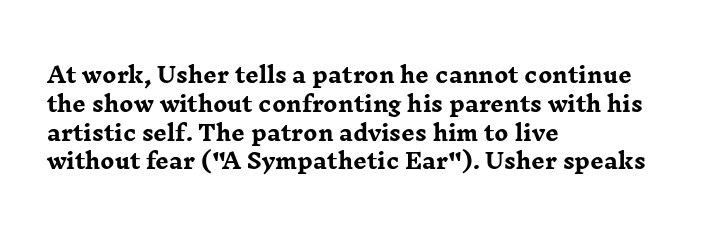
Q: Is the text bold? A: Yes.
Q: Is the text italic (slanted)? A: No, it is upright.
Q: Is the text underlined? A: No.
Q: How is the paragraph aligned? A: Left-aligned.
Q: Is the spacing between letters normal or unusually wide? A: Normal.
Q: Is the spacing between lines tight, normal or loose? A: Normal.
